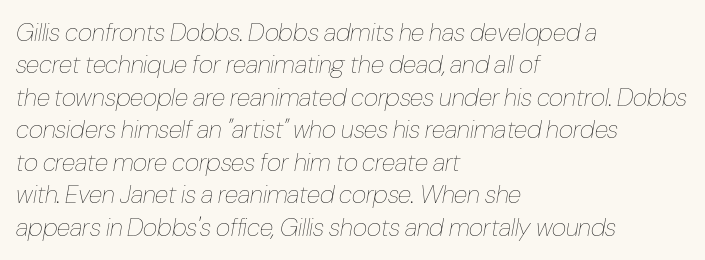
{"italic": "yes", "lean": "right", "slant_degrees": 10, "bold": "no", "underline": "no", "align": "left", "line_spacing": "normal", "line_spacing_ratio": 1.3, "letter_spacing": "normal", "letter_spacing_em": 0.0, "glyph_px": 25}
